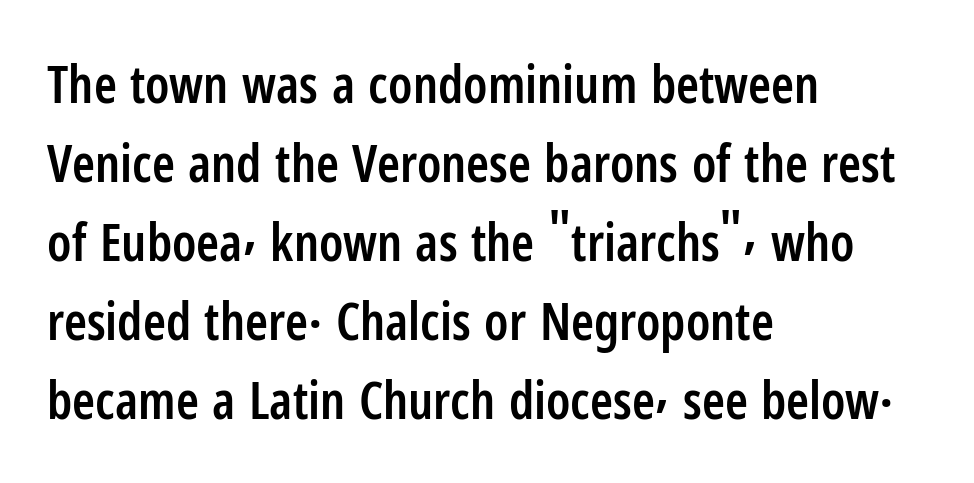
The image shows 52 px semibold, condensed sans-serif type, upright; set left-aligned, normal line spacing (1.52x), normal letter spacing, not underlined; low stroke contrast and a medium x-height.
